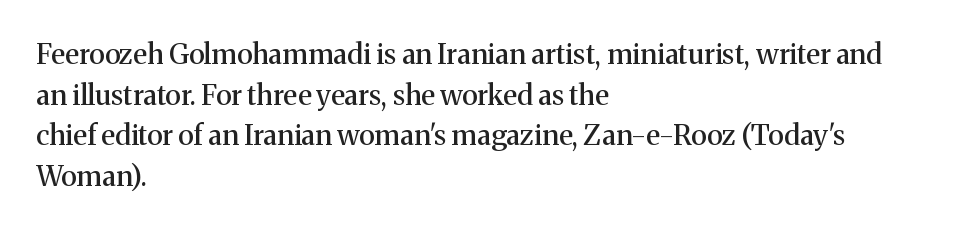
The image shows 28 px serif type, upright; set left-aligned, normal line spacing (1.45x), normal letter spacing, not underlined; medium stroke contrast and a medium x-height.
